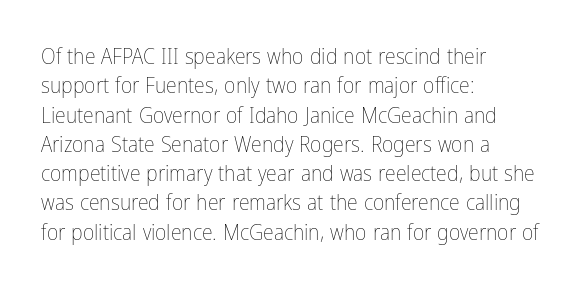
Caption: face not bold, strokes unweighted. Whoever set this chose a conventional vertical rhythm. This sample uses plain, unmodified letter spacing. The lettering stays uniformly vertical, giving the passage a roman look. Rule under the text: the space is simply empty.
